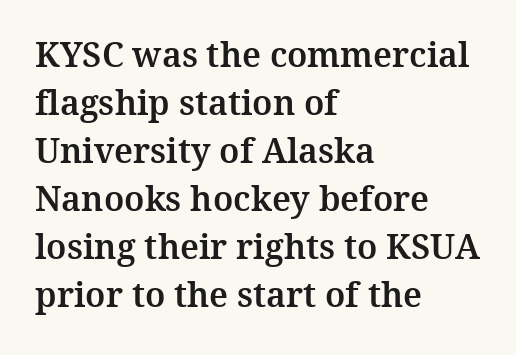
{"serif": "yes", "italic": "no", "width": "normal", "stroke_contrast": "medium", "x_height": "medium", "monospaced": "no", "underline": "no", "align": "left", "line_spacing": "normal", "line_spacing_ratio": 1.41, "letter_spacing": "normal", "letter_spacing_em": 0.0, "glyph_px": 34}
